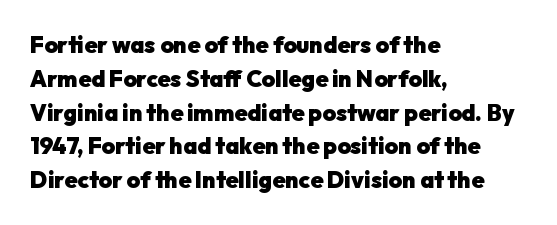
Q: Is the text bold? A: Yes.
Q: Is the text italic (slanted)? A: No, it is upright.
Q: Is the text underlined? A: No.
Q: How is the paragraph aligned? A: Left-aligned.
Q: Is the spacing between letters normal or unusually wide? A: Normal.
Q: Is the spacing between lines tight, normal or loose? A: Normal.
